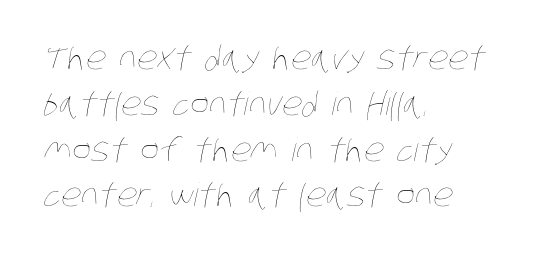
Varying glyph widths throughout — classic text-font behaviour. Decoration check: the copy has no underline. The lines sit at an ordinary, default distance from one another. What stands out about the letter spacing? Nothing — it is the standard amount. Ink coverage per letter is moderate at most.
